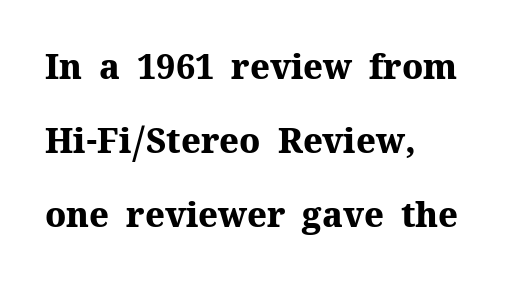
The image shows 34 px heavy serif type, upright; set left-aligned, loose line spacing (2.18x), normal letter spacing, not underlined; medium stroke contrast and a medium x-height.
